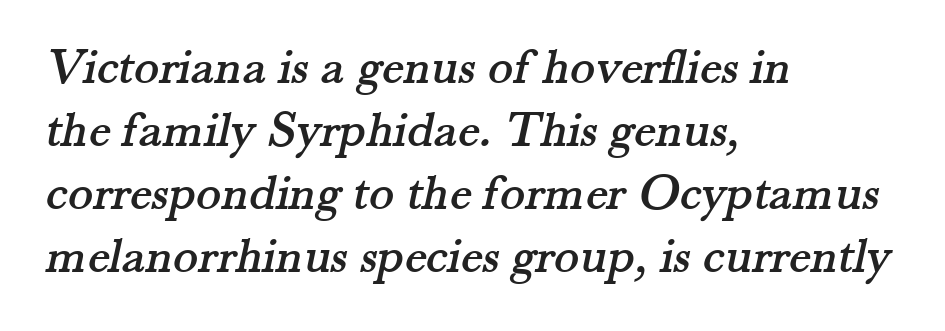
The image shows 52 px serif type; set left-aligned, line spacing 1.21x, normal letter spacing, not underlined; medium stroke contrast and a small x-height.
